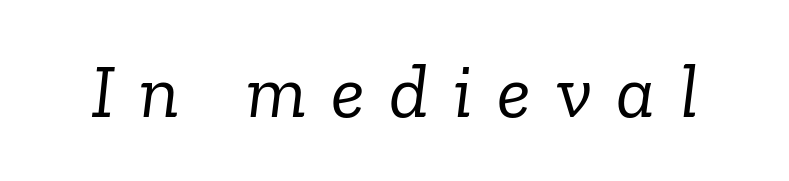
Does the lettering tilt? It does — this is italic. This sample uses a serif face. The letters advance in unequal steps, a hallmark of proportional type. Is this a heavy cut? Hardly; it is regular or lighter. Students, note that the glyphs here are deliberately spaced far apart. Any mark beneath the type? The region is blank.
